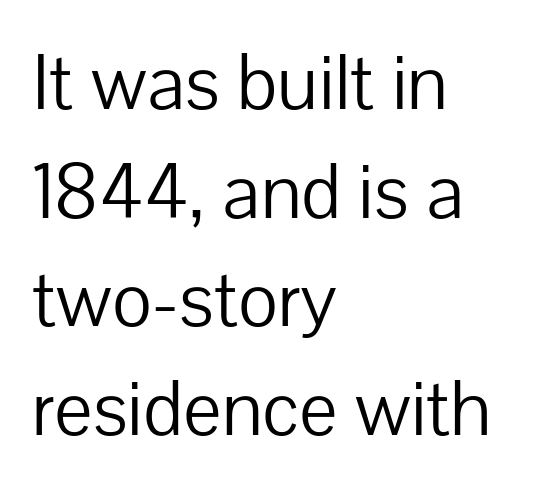
The paragraph has a hard left edge and a soft right edge. The face used here is a sans, in the tradition of grotesques and geometrics. Unbolded letterforms with no extra heft. These lines sit exactly where default settings would place them. The letters stand upright; this is a roman face.
